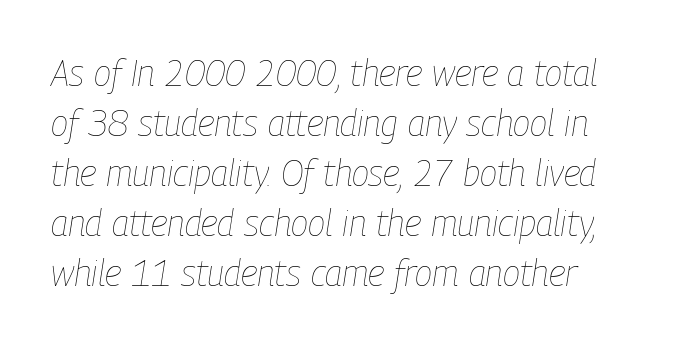
Q: Is the text bold? A: No.
Q: Is the text italic (slanted)? A: Yes, it leans right by about 9 degrees.
Q: Is the text underlined? A: No.
Q: Is the spacing between letters normal or unusually wide? A: Normal.
Q: Is the spacing between lines tight, normal or loose? A: Normal.
Q: Width (condensed, normal, or wide)? A: Condensed.
Q: Stroke contrast? A: Low.
Q: x-height? A: Medium.
Q: Monospaced? A: No.
